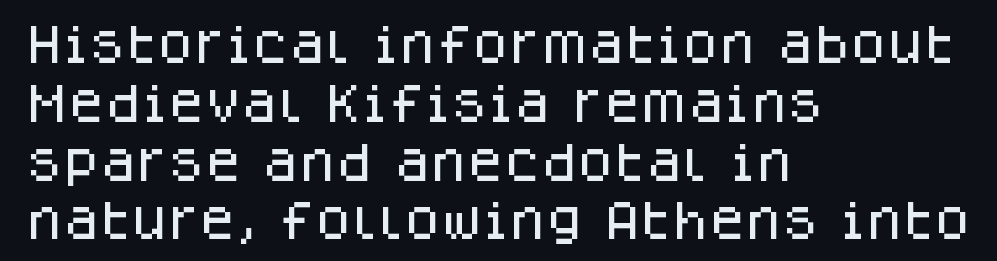
{"serif": "no", "italic": "no", "width": "normal", "stroke_contrast": "low", "x_height": "large", "monospaced": "no", "underline": "no", "align": "left", "line_spacing": "normal", "line_spacing_ratio": 1.4, "letter_spacing": "normal", "letter_spacing_em": 0.0, "glyph_px": 42}
